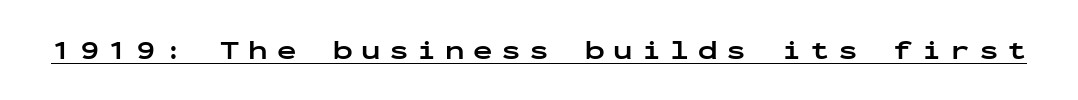
{"italic": "no", "bold": "yes", "underline": "yes", "letter_spacing": "wide", "letter_spacing_em": 0.33, "glyph_px": 26}
